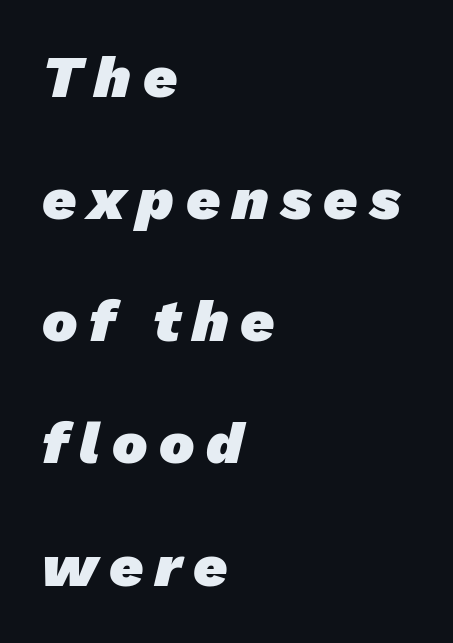
Q: Is the text bold? A: Yes.
Q: Is the typeface a serif or a sans-serif typeface? A: Sans-serif.
Q: Is the text underlined? A: No.
Q: How is the paragraph aligned? A: Left-aligned.
Q: Is the spacing between letters normal or unusually wide? A: Unusually wide.
Q: Is the spacing between lines tight, normal or loose? A: Loose.
Q: Width (condensed, normal, or wide)? A: Normal.
Q: Stroke contrast? A: Low.
Q: x-height? A: Medium.
Q: Monospaced? A: No.
